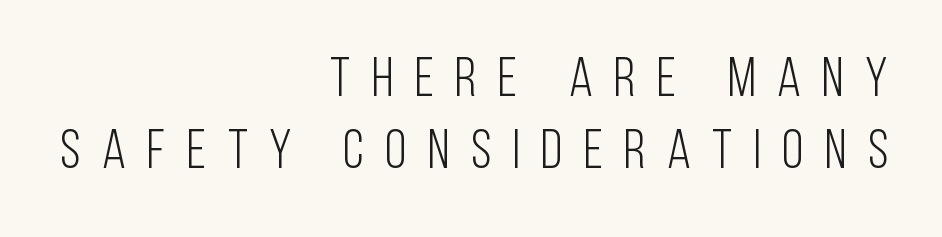
{"serif": "no", "italic": "no", "bold": "no", "weight": "light", "width": "condensed", "stroke_contrast": "low", "x_height": "large", "monospaced": "no", "underline": "no", "align": "right", "line_spacing": "normal", "line_spacing_ratio": 1.31, "letter_spacing": "wide", "letter_spacing_em": 0.39, "glyph_px": 55}
